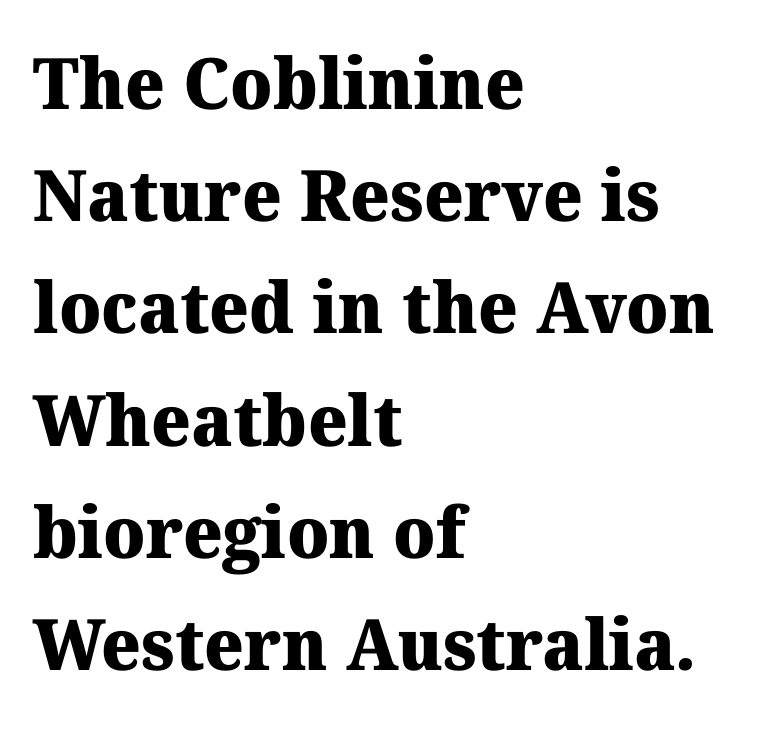
Is this a fixed-width face? No — the glyphs have proportional, varying widths. The typesetter chose a ragged-right arrangement here. Yep, those are serifs on the letters. Check under the words: just untouched page. In terms of letterspacing, this is plain default setting.
